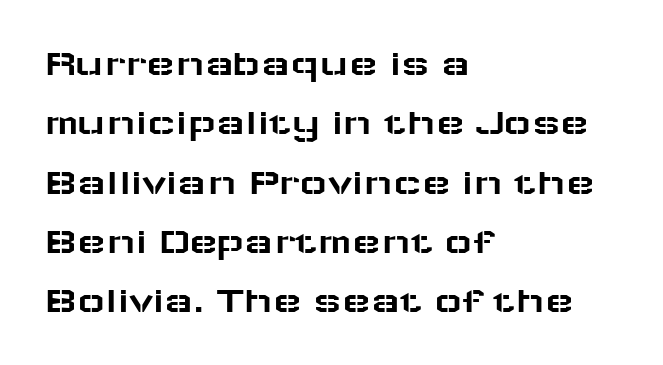
{"serif": "no", "italic": "no", "width": "wide", "stroke_contrast": "low", "x_height": "medium", "monospaced": "no", "underline": "no", "align": "left", "line_spacing": "normal", "line_spacing_ratio": 1.56, "letter_spacing": "normal", "letter_spacing_em": 0.0, "glyph_px": 38}
